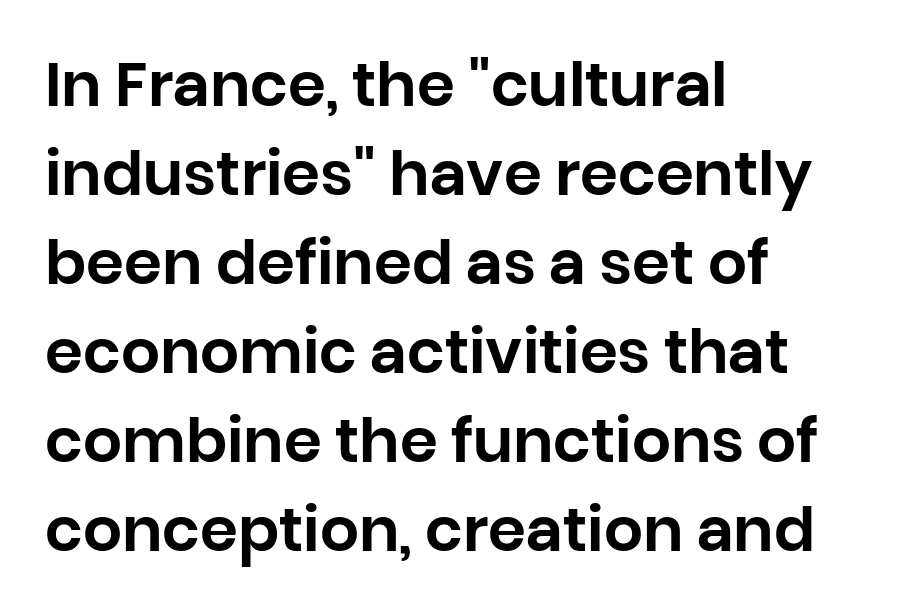
Q: Is the text italic (slanted)? A: No, it is upright.
Q: Is the typeface a serif or a sans-serif typeface? A: Sans-serif.
Q: Is the text underlined? A: No.
Q: How is the paragraph aligned? A: Left-aligned.
Q: Is the spacing between letters normal or unusually wide? A: Normal.
Q: Is the spacing between lines tight, normal or loose? A: Normal.
Q: Width (condensed, normal, or wide)? A: Normal.
Q: Stroke contrast? A: Low.
Q: x-height? A: Large.
Q: Monospaced? A: No.
